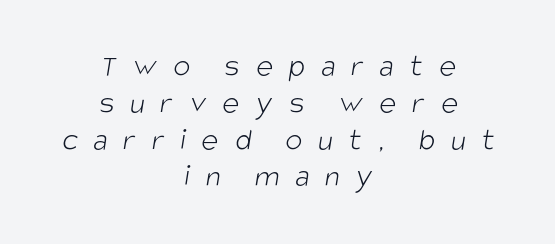
{"serif": "no", "bold": "no", "weight": "light", "width": "condensed", "stroke_contrast": "low", "x_height": "large", "monospaced": "no", "underline": "no", "align": "center", "line_spacing": "tight", "line_spacing_ratio": 1.15, "letter_spacing": "wide", "letter_spacing_em": 0.49, "glyph_px": 32}
